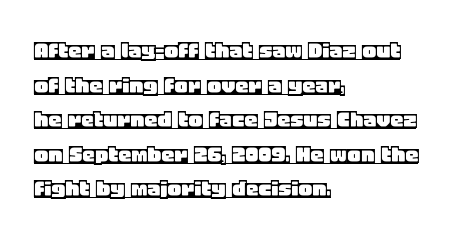
The image shows 26 px text type, upright; set left-aligned, normal line spacing (1.33x), normal letter spacing, underlined.
